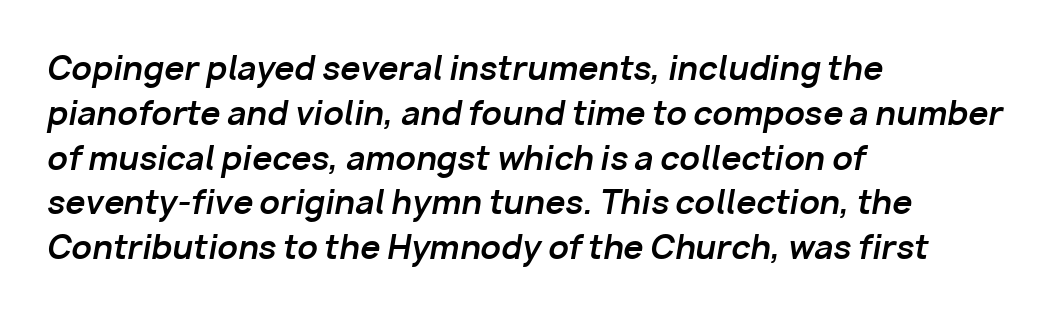
{"italic": "yes", "lean": "right", "slant_degrees": 10, "bold": "yes", "weight": "bold", "width": "normal", "stroke_contrast": "low", "x_height": "medium", "monospaced": "no", "underline": "no", "align": "left", "line_spacing": "normal", "line_spacing_ratio": 1.4, "letter_spacing": "normal", "letter_spacing_em": 0.0, "glyph_px": 32}
